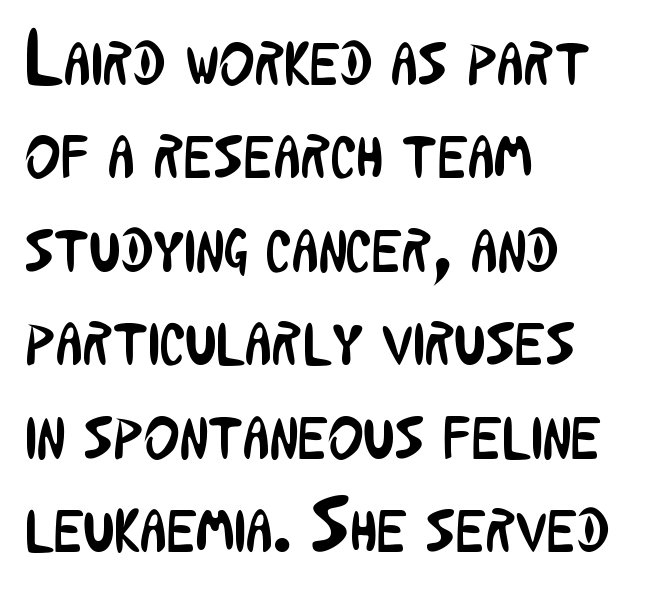
Q: Is the text bold? A: No.
Q: Is the text italic (slanted)? A: No, it is upright.
Q: Is the typeface a serif or a sans-serif typeface? A: Sans-serif.
Q: Is the text underlined? A: No.
Q: How is the paragraph aligned? A: Left-aligned.
Q: Is the spacing between letters normal or unusually wide? A: Normal.
Q: Width (condensed, normal, or wide)? A: Condensed.
Q: Stroke contrast? A: Low.
Q: x-height? A: Medium.
Q: Monospaced? A: No.
